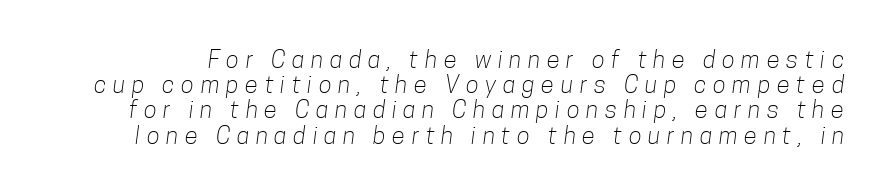
The image shows 24 px text type; set tight line spacing (1.05x), unusually wide letter spacing (+0.28 em), not underlined.
